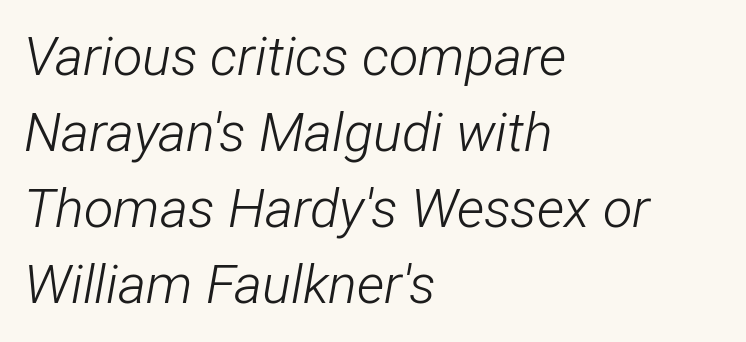
{"italic": "yes", "lean": "right", "slant_degrees": 12, "bold": "no", "weight": "light", "width": "condensed", "stroke_contrast": "low", "x_height": "medium", "monospaced": "no", "underline": "no", "align": "left", "line_spacing": "normal", "line_spacing_ratio": 1.41, "letter_spacing": "normal", "letter_spacing_em": 0.0, "glyph_px": 54}
